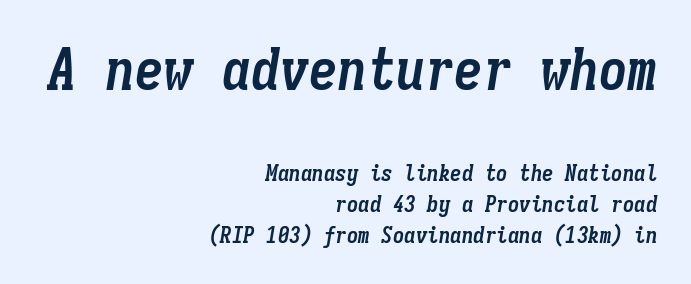
{"italic": "yes", "lean": "right", "slant_degrees": 9, "bold": "yes", "weight": "semibold", "width": "condensed", "stroke_contrast": "low", "x_height": "medium", "monospaced": "yes", "underline": "no", "align": "right", "line_spacing": "normal", "line_spacing_ratio": 1.34, "letter_spacing": "normal", "letter_spacing_em": 0.0, "larger_block": "first", "size_ratio": 2.52, "glyph_px": 58}
